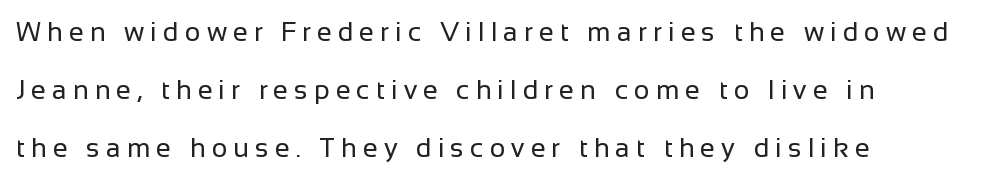
{"italic": "no", "bold": "no", "underline": "no", "align": "left", "line_spacing": "loose", "line_spacing_ratio": 2.15, "letter_spacing": "wide", "letter_spacing_em": 0.22, "glyph_px": 27}
